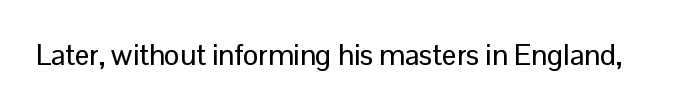
The image shows 29 px sans-serif type, upright; set normal letter spacing, not underlined; low stroke contrast and a medium x-height.
